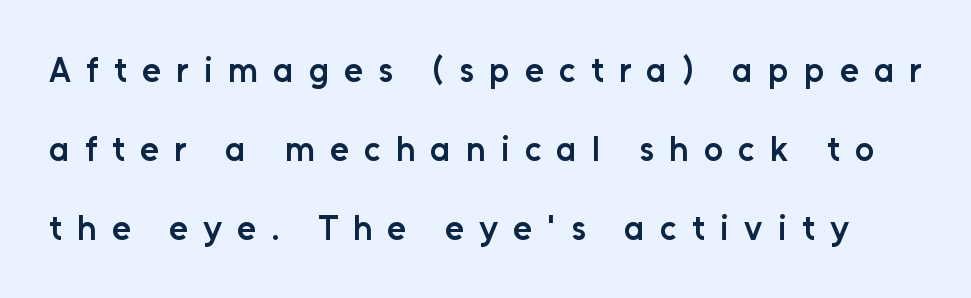
The image shows 34 px semibold sans-serif type, upright; set loose line spacing (2.32x), unusually wide letter spacing (+0.45 em), not underlined; low stroke contrast and a medium x-height.
